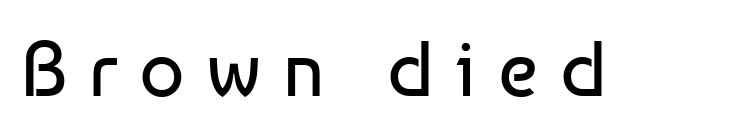
These lines are rendered in a variable-pitch font. No chunkiness to these letters — they're not bold. This sample uses a sans-serif face. Check the space under the baseline: it is left empty. The letters stand upright; this is a roman face.
